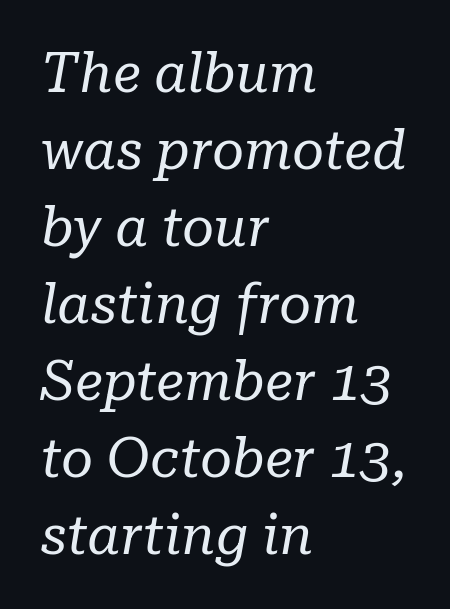
Q: Is the text bold? A: No.
Q: Is the text italic (slanted)? A: Yes, it leans right by about 10 degrees.
Q: Is the typeface a serif or a sans-serif typeface? A: Serif.
Q: Is the text underlined? A: No.
Q: How is the paragraph aligned? A: Left-aligned.
Q: Is the spacing between letters normal or unusually wide? A: Normal.
Q: Is the spacing between lines tight, normal or loose? A: Normal.
Q: Width (condensed, normal, or wide)? A: Normal.
Q: Stroke contrast? A: Low.
Q: x-height? A: Medium.
Q: Monospaced? A: No.
